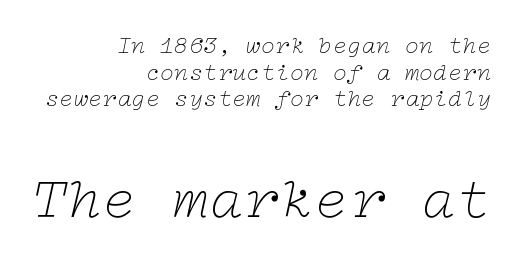
{"serif": "yes", "italic": "yes", "lean": "right", "slant_degrees": 12, "bold": "no", "weight": "thin", "width": "wide", "stroke_contrast": "low", "x_height": "medium", "underline": "no", "align": "right", "line_spacing": "tight", "line_spacing_ratio": 1.11, "letter_spacing": "normal", "letter_spacing_em": 0.0, "larger_block": "second", "size_ratio": 2.46, "glyph_px": 59}
